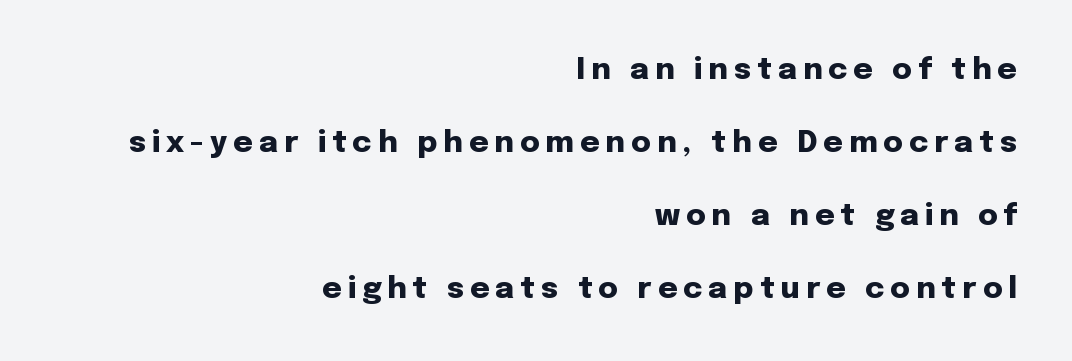
{"serif": "no", "italic": "no", "bold": "yes", "weight": "heavy", "width": "normal", "stroke_contrast": "low", "x_height": "medium", "monospaced": "no", "underline": "no", "align": "right", "line_spacing": "loose", "line_spacing_ratio": 2.43, "letter_spacing": "wide", "letter_spacing_em": 0.2, "glyph_px": 30}
